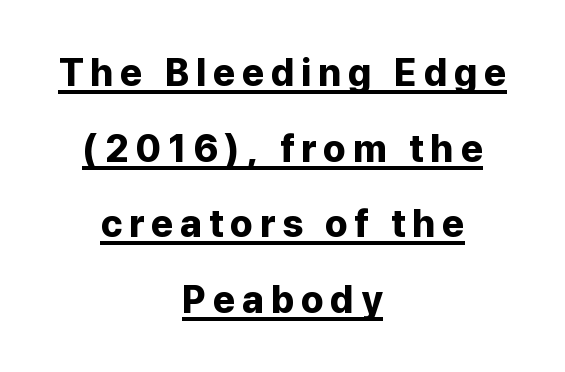
Q: Is the text bold? A: Yes.
Q: Is the text italic (slanted)? A: No, it is upright.
Q: Is the typeface a serif or a sans-serif typeface? A: Sans-serif.
Q: Is the text underlined? A: Yes.
Q: How is the paragraph aligned? A: Centered.
Q: Is the spacing between lines tight, normal or loose? A: Loose.
Q: Width (condensed, normal, or wide)? A: Normal.
Q: Stroke contrast? A: Low.
Q: x-height? A: Medium.
Q: Monospaced? A: No.
